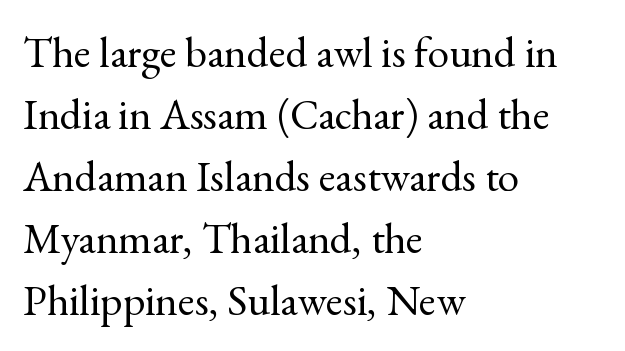
The image shows 43 px regular-weight serif type, upright; set left-aligned, normal line spacing (1.44x), normal letter spacing, not underlined; a small x-height.
